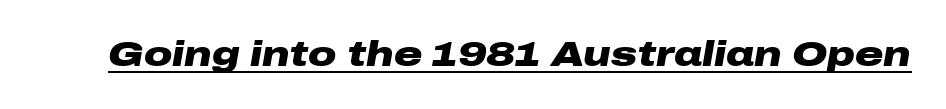
The letters are slanted; this is an italic face. Compared with typical body copy, the letter spacing here is the same. Here the designer chose a conventional face with non-uniform glyph widths. The glyphs have the mass of a bold cut. Underline: present.
